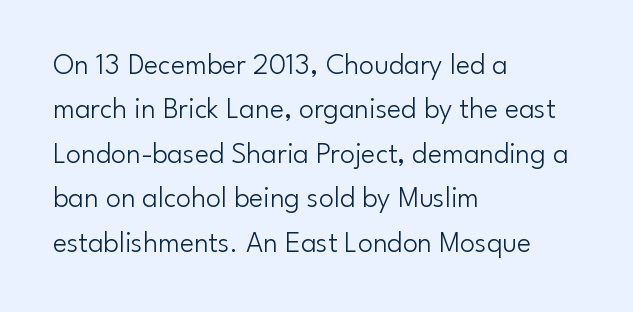
Q: Is the text bold? A: No.
Q: Is the text italic (slanted)? A: No, it is upright.
Q: Is the typeface a serif or a sans-serif typeface? A: Sans-serif.
Q: Is the text underlined? A: No.
Q: How is the paragraph aligned? A: Left-aligned.
Q: Is the spacing between letters normal or unusually wide? A: Normal.
Q: Is the spacing between lines tight, normal or loose? A: Normal.
Q: Width (condensed, normal, or wide)? A: Normal.
Q: Stroke contrast? A: Low.
Q: x-height? A: Small.
Q: Monospaced? A: No.
